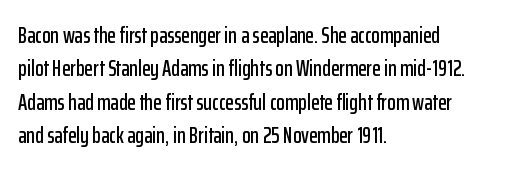
Q: Is the text italic (slanted)? A: No, it is upright.
Q: Is the text underlined? A: No.
Q: How is the paragraph aligned? A: Left-aligned.
Q: Is the spacing between letters normal or unusually wide? A: Normal.
Q: Is the spacing between lines tight, normal or loose? A: Normal.
